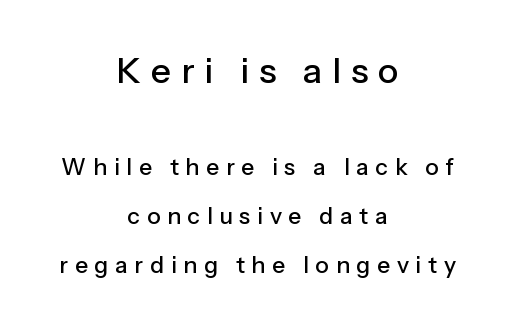
The image shows 35 px sans-serif type, upright; set centered, loose line spacing (2.14x), unusually wide letter spacing (+0.29 em), not underlined; the first (top) block is 1.52x larger; low stroke contrast and a medium x-height.
